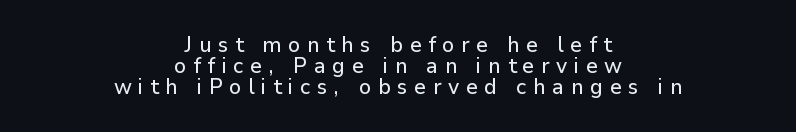
{"italic": "no", "underline": "no", "align": "center", "line_spacing": "tight", "line_spacing_ratio": 0.96, "letter_spacing": "wide", "letter_spacing_em": 0.3, "glyph_px": 22}
